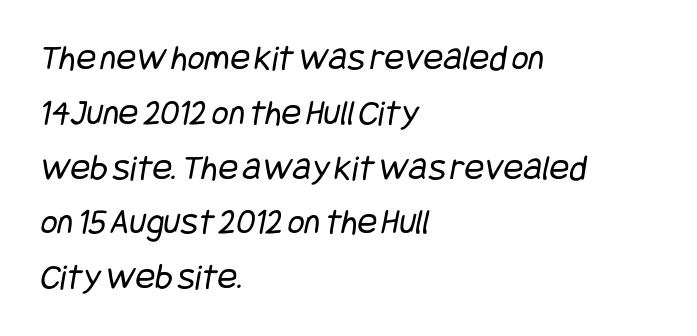
{"serif": "no", "bold": "no", "weight": "regular", "width": "condensed", "stroke_contrast": "low", "x_height": "large", "underline": "no", "align": "left", "line_spacing": "normal", "line_spacing_ratio": 1.48, "letter_spacing": "normal", "letter_spacing_em": 0.0, "glyph_px": 37}
